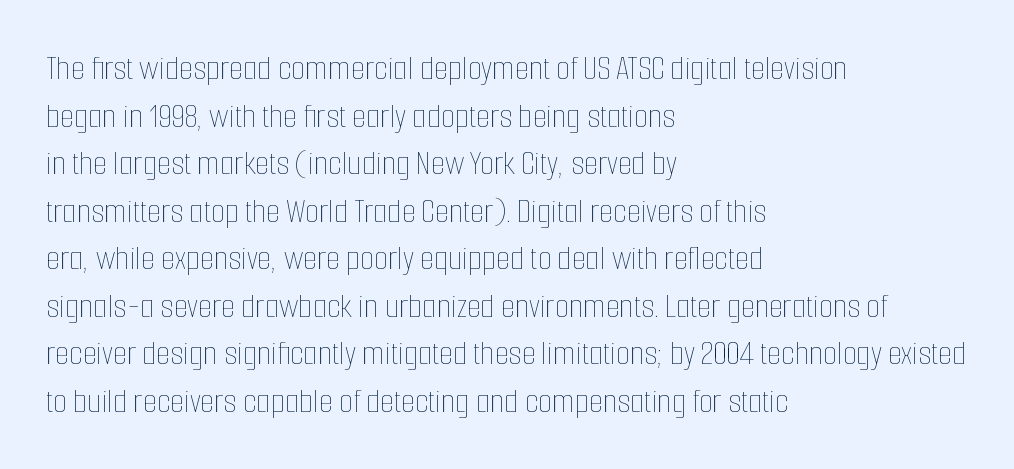
The image shows 36 px thin, condensed type, upright; set left-aligned, normal line spacing (1.32x), normal letter spacing, not underlined; low stroke contrast and a medium x-height.
